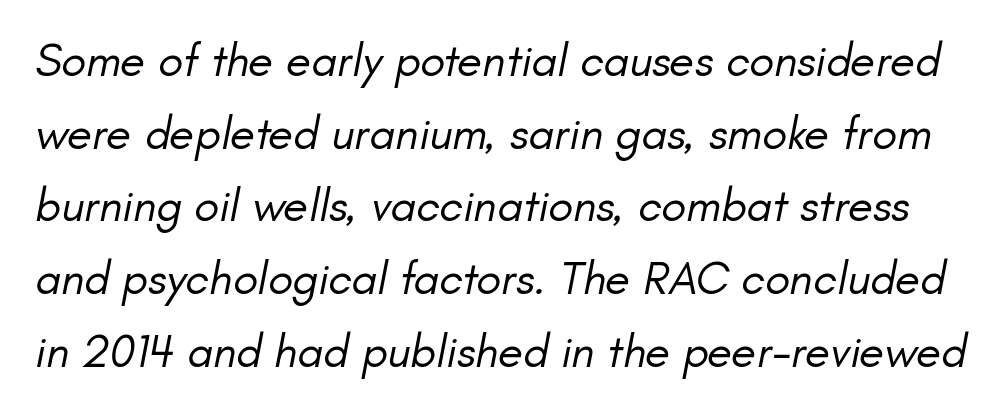
Q: Is the text bold? A: No.
Q: Is the text italic (slanted)? A: Yes, it leans right by about 11 degrees.
Q: Is the text underlined? A: No.
Q: Is the spacing between letters normal or unusually wide? A: Normal.
Q: Is the spacing between lines tight, normal or loose? A: Normal.
Q: Width (condensed, normal, or wide)? A: Normal.
Q: Stroke contrast? A: Low.
Q: x-height? A: Small.
Q: Monospaced? A: No.
